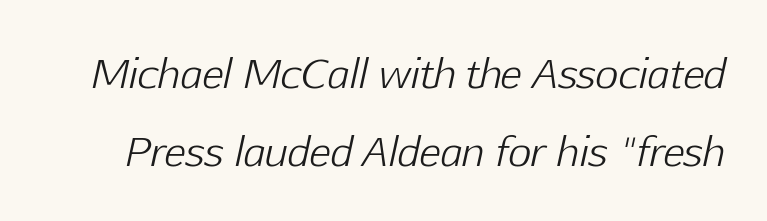
Varying glyph widths throughout — classic text-font behaviour. The axis of the letterforms is tilted away from vertical. Anything drawn beneath the words? Only blank space. The passage shown stacks its lines with a broad gap. No heavy texture on the line: the type isn't bold. Letter spacing: default.
